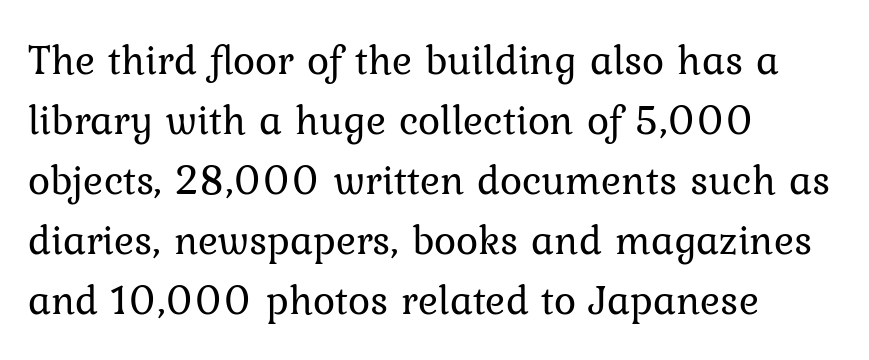
{"serif": "yes", "italic": "no", "bold": "no", "weight": "regular", "width": "normal", "stroke_contrast": "low", "x_height": "medium", "monospaced": "no", "underline": "no", "align": "left", "line_spacing": "normal", "line_spacing_ratio": 1.43, "letter_spacing": "normal", "letter_spacing_em": 0.0, "glyph_px": 42}
